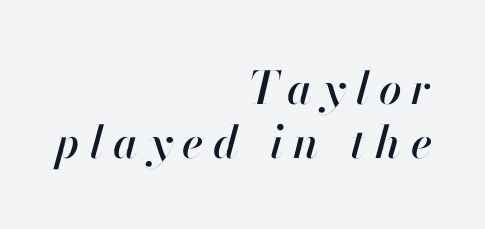
{"italic": "yes", "lean": "right", "slant_degrees": 13, "width": "normal", "stroke_contrast": "high", "x_height": "small", "monospaced": "no", "underline": "no", "align": "right", "line_spacing_ratio": 1.19, "letter_spacing": "wide", "letter_spacing_em": 0.22, "glyph_px": 45}
